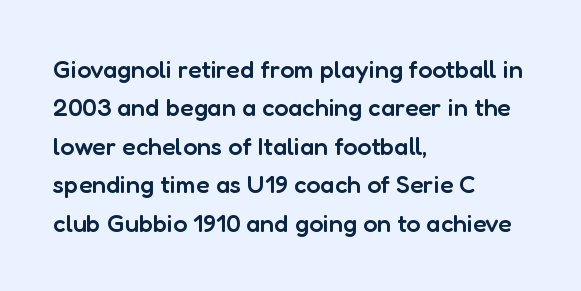
{"italic": "no", "bold": "semi", "underline": "no", "align": "left", "line_spacing": "normal", "line_spacing_ratio": 1.54, "letter_spacing": "normal", "letter_spacing_em": 0.0, "glyph_px": 25}
